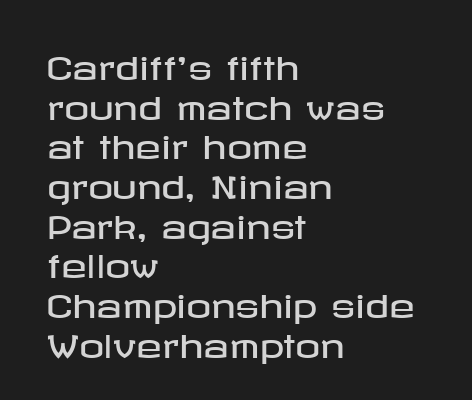
The image shows 31 px wide sans-serif type, upright; set left-aligned, normal line spacing (1.28x), normal letter spacing, not underlined; low stroke contrast and a medium x-height.
